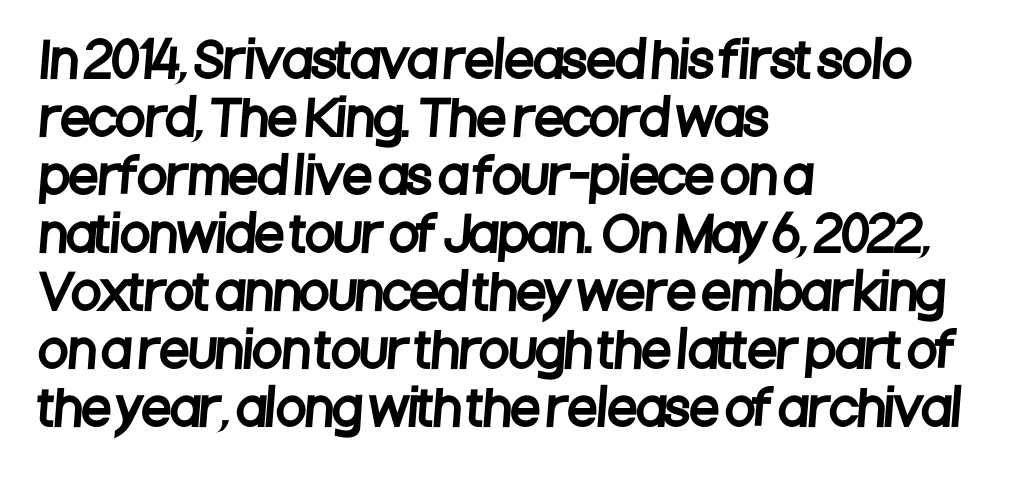
The face used here is proportionally spaced, like ordinary book or web type. Are there feet on the stems? There aren't — it's a sans. Nobody drew a line under any word here. Short and long lines alike share a common starting point at left. These lines keep a tight, regular rhythm from letter to letter.
